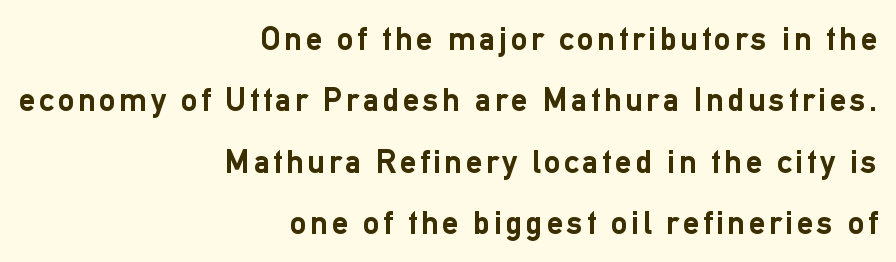
{"serif": "no", "italic": "no", "bold": "yes", "weight": "semibold", "width": "normal", "stroke_contrast": "low", "x_height": "medium", "monospaced": "no", "underline": "no", "align": "right", "line_spacing_ratio": 1.86, "glyph_px": 33}
